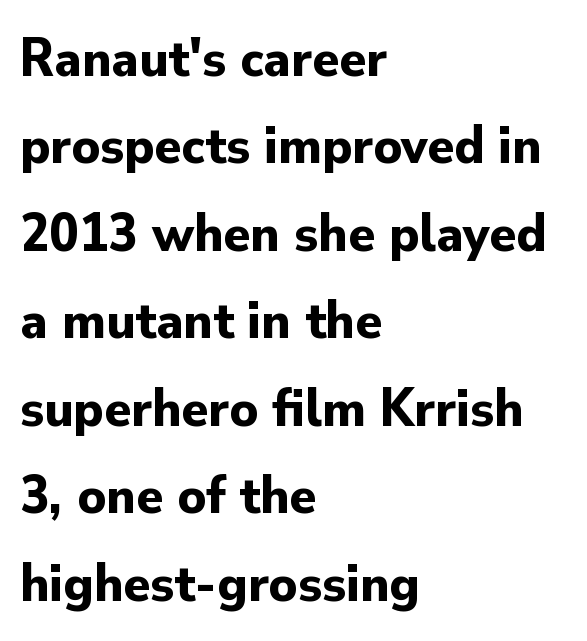
Tracking here is standard; glyphs follow each other at the usual distance. Nobody drew a line under any word here. Spacing verdict: proportional, widths tailored to each character. These lines are set flush left with a ragged right edge. The space between consecutive lines is moderate. The passage shown is emphatically bold.
